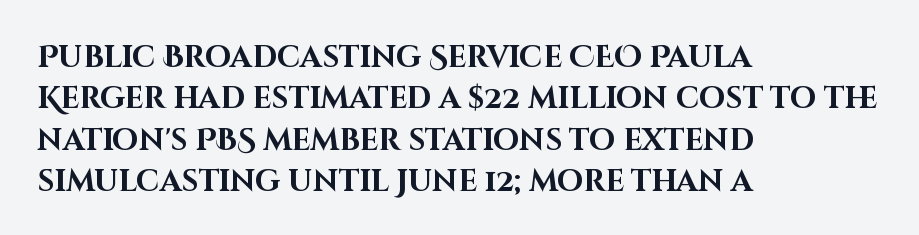
Q: Is the text bold? A: Yes.
Q: Is the text italic (slanted)? A: No, it is upright.
Q: Is the typeface a serif or a sans-serif typeface? A: Sans-serif.
Q: Is the text underlined? A: No.
Q: How is the paragraph aligned? A: Left-aligned.
Q: Is the spacing between letters normal or unusually wide? A: Normal.
Q: Is the spacing between lines tight, normal or loose? A: Normal.
Q: Width (condensed, normal, or wide)? A: Normal.
Q: Stroke contrast? A: High.
Q: x-height? A: Large.
Q: Monospaced? A: No.
